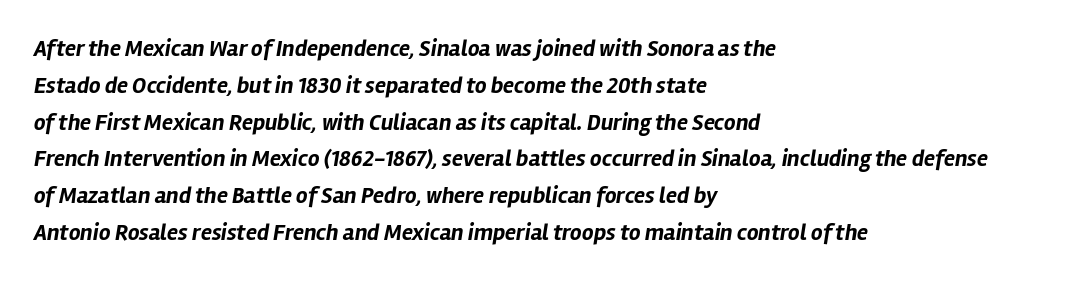
{"italic": "yes", "lean": "right", "slant_degrees": 12, "bold": "yes", "underline": "no", "align": "left", "line_spacing": "normal", "line_spacing_ratio": 1.6, "letter_spacing": "normal", "letter_spacing_em": 0.0, "glyph_px": 23}
